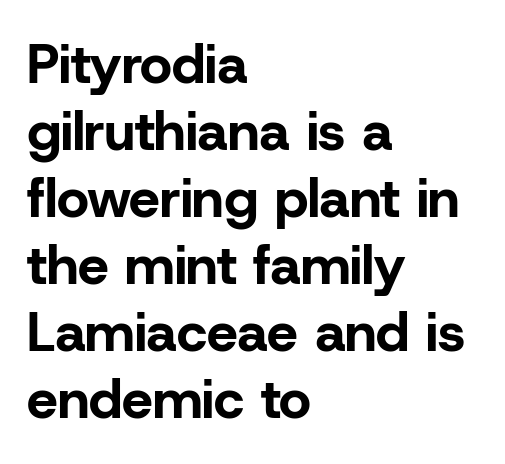
{"serif": "no", "italic": "no", "bold": "yes", "weight": "bold", "width": "normal", "stroke_contrast": "low", "x_height": "medium", "monospaced": "no", "underline": "no", "align": "left", "line_spacing_ratio": 1.22, "letter_spacing": "normal", "letter_spacing_em": 0.0, "glyph_px": 55}
